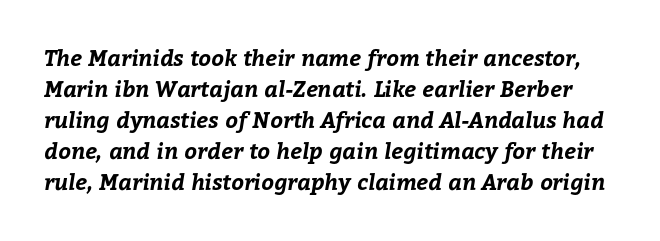
Regular leading. The rendering keeps characters at their native spacing. Anything drawn beneath the words? Only blank space. Typographic density is high because the face is bold.
